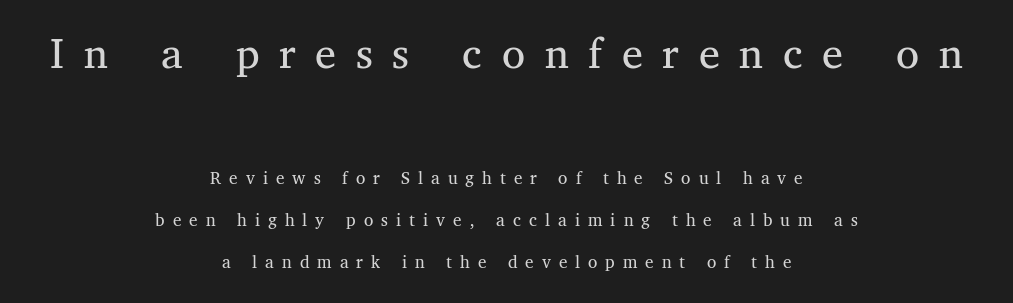
The image shows 47 px regular-weight serif type, upright; set centered, loose line spacing (2.22x), unusually wide letter spacing (+0.42 em), not underlined; the first (top) block is 2.47x larger; medium stroke contrast and a medium x-height.
